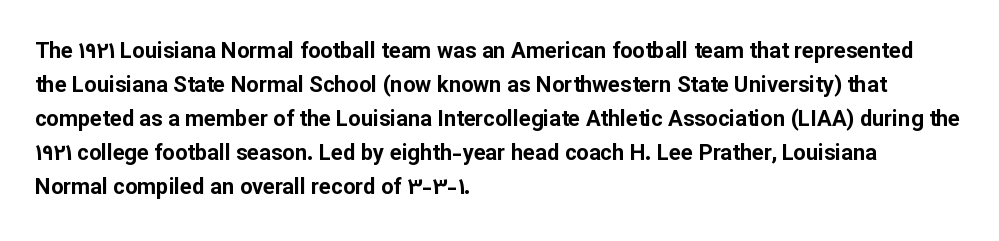
{"italic": "no", "bold": "yes", "underline": "no", "align": "left", "line_spacing": "normal", "line_spacing_ratio": 1.54, "letter_spacing": "normal", "letter_spacing_em": 0.0, "glyph_px": 22}
